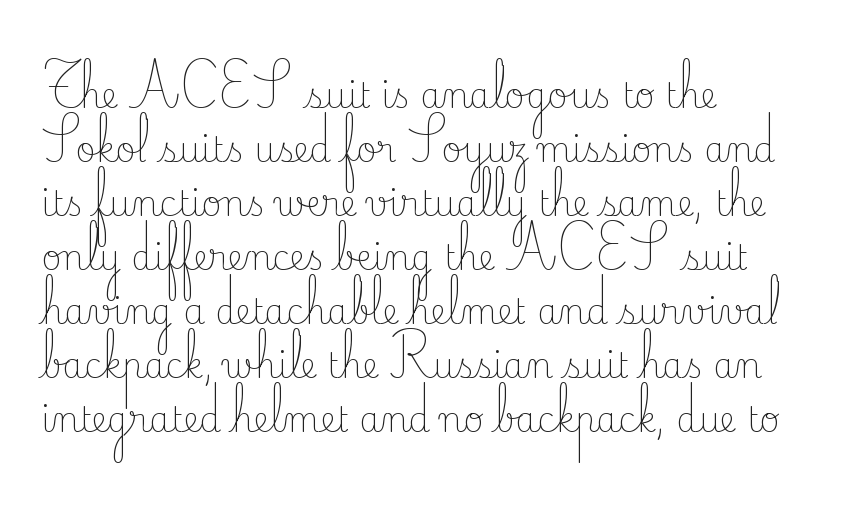
If you drew a ruler down the left edge, every line would touch it. The specimen reads as upright at a glance. Is the letter spacing exaggerated? No — it looks like the ordinary default. The face used here is proportionally spaced, like ordinary book or web type.
